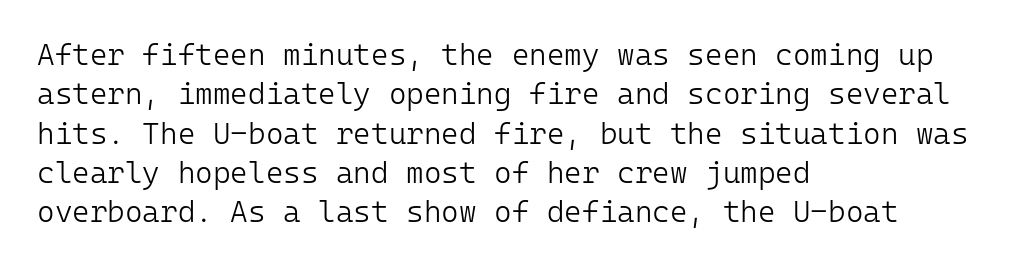
The image shows 30 px light sans-serif type, upright, monospaced; set left-aligned, normal line spacing (1.31x), normal letter spacing, not underlined; low stroke contrast and a medium x-height.
